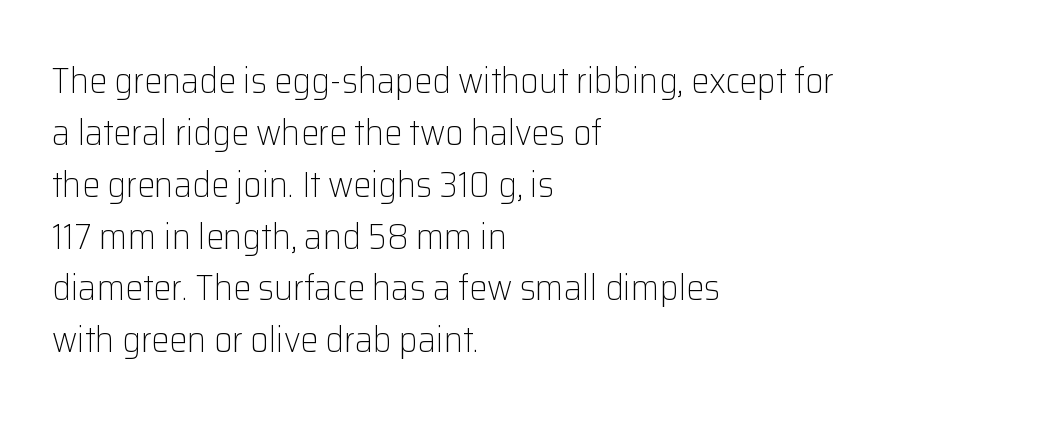
The image shows 36 px light sans-serif type, upright; set left-aligned, normal line spacing (1.44x), normal letter spacing, not underlined; low stroke contrast and a medium x-height.
